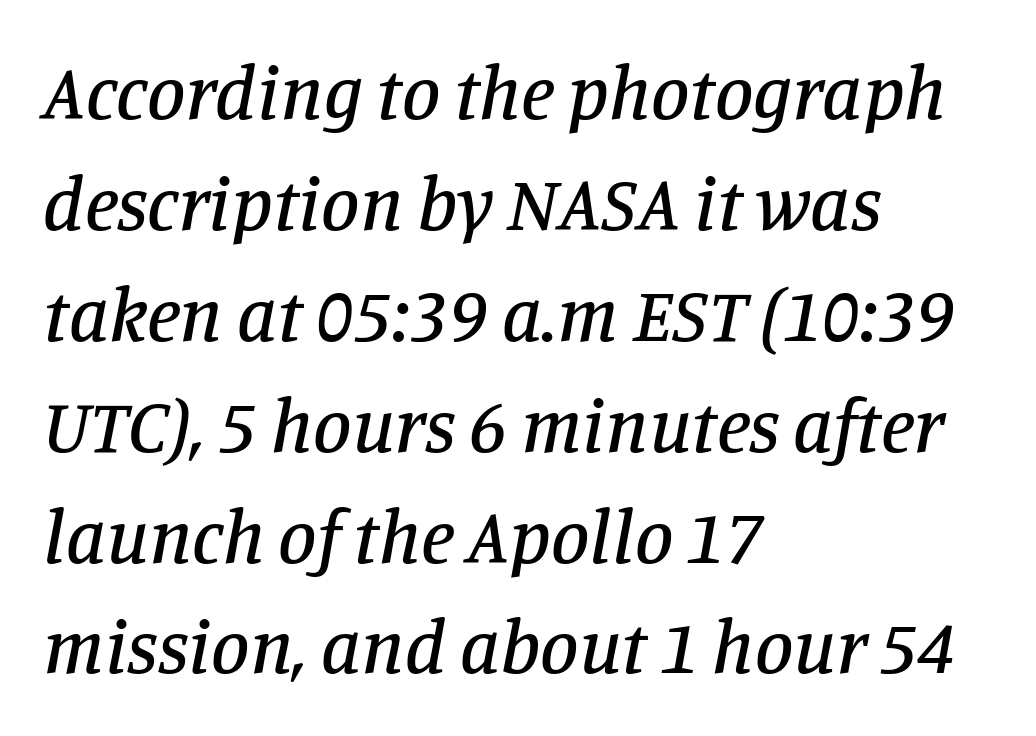
{"serif": "yes", "italic": "yes", "lean": "right", "slant_degrees": 11, "width": "normal", "stroke_contrast": "low", "x_height": "large", "monospaced": "no", "underline": "no", "align": "left", "line_spacing": "normal", "line_spacing_ratio": 1.44, "letter_spacing": "normal", "letter_spacing_em": 0.0, "glyph_px": 77}
